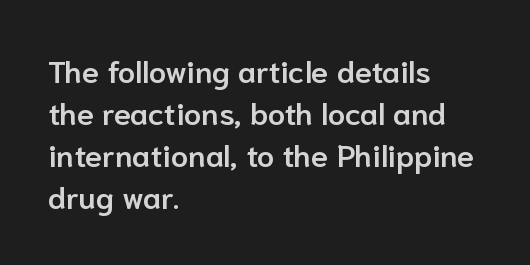
Q: Is the text bold? A: Semi-bold.
Q: Is the text italic (slanted)? A: No, it is upright.
Q: Is the typeface a serif or a sans-serif typeface? A: Sans-serif.
Q: Is the text underlined? A: No.
Q: How is the paragraph aligned? A: Left-aligned.
Q: Is the spacing between letters normal or unusually wide? A: Normal.
Q: Is the spacing between lines tight, normal or loose? A: Normal.
Q: Width (condensed, normal, or wide)? A: Normal.
Q: Stroke contrast? A: Low.
Q: x-height? A: Medium.
Q: Monospaced? A: No.
